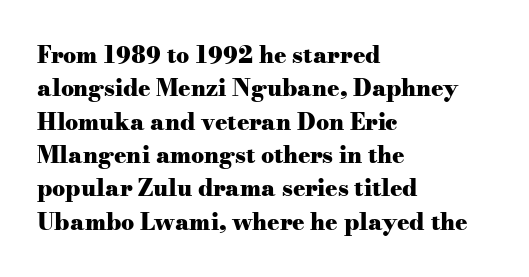
Q: Is the text bold? A: Yes.
Q: Is the text italic (slanted)? A: No, it is upright.
Q: Is the text underlined? A: No.
Q: How is the paragraph aligned? A: Left-aligned.
Q: Is the spacing between letters normal or unusually wide? A: Normal.
Q: Is the spacing between lines tight, normal or loose? A: Normal.
